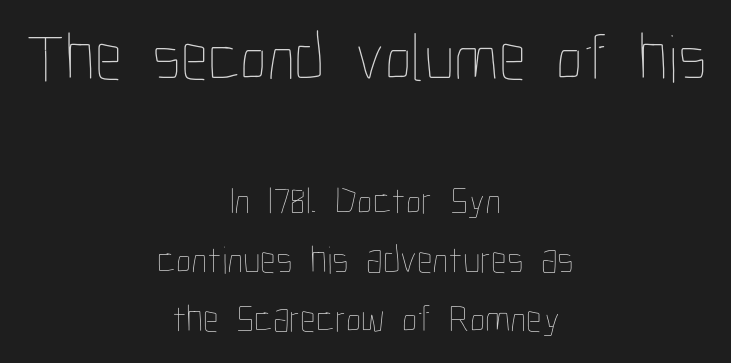
The image shows 68 px thin, condensed type, upright; set centered, normal line spacing (1.51x), normal letter spacing, not underlined; the first (top) block is 1.74x larger; low stroke contrast and a medium x-height.
